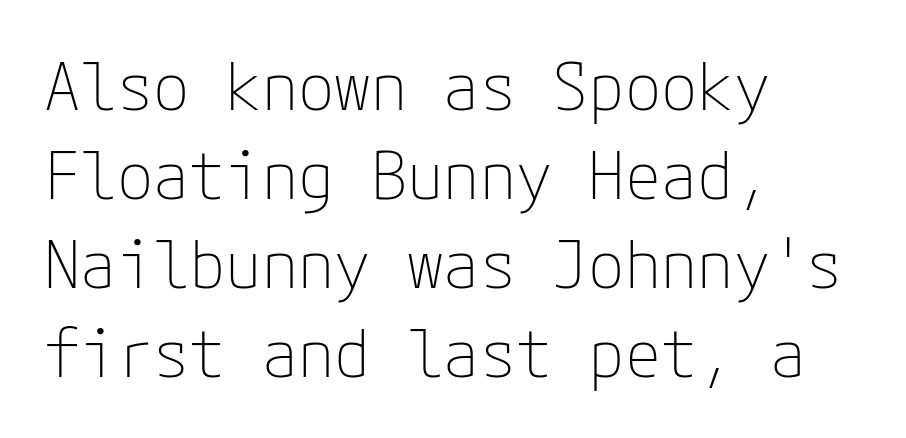
Q: Is the text bold? A: No.
Q: Is the text italic (slanted)? A: No, it is upright.
Q: Is the typeface a serif or a sans-serif typeface? A: Sans-serif.
Q: Is the text underlined? A: No.
Q: How is the paragraph aligned? A: Left-aligned.
Q: Is the spacing between letters normal or unusually wide? A: Normal.
Q: Is the spacing between lines tight, normal or loose? A: Normal.
Q: Width (condensed, normal, or wide)? A: Normal.
Q: Stroke contrast? A: Low.
Q: x-height? A: Medium.
